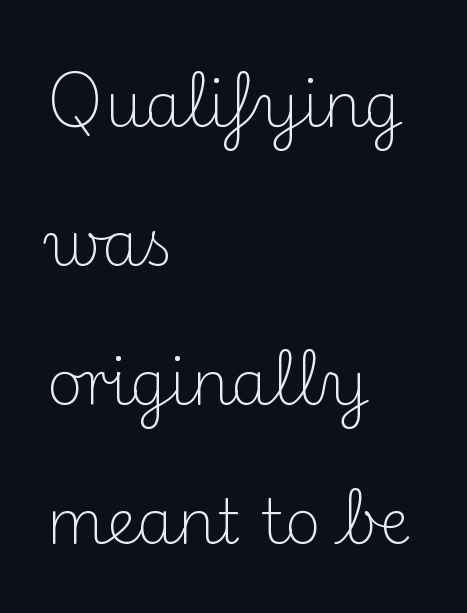
The image shows 62 px light serif type, upright; set left-aligned, loose line spacing (2.24x), normal letter spacing, not underlined; medium stroke contrast and a small x-height.
